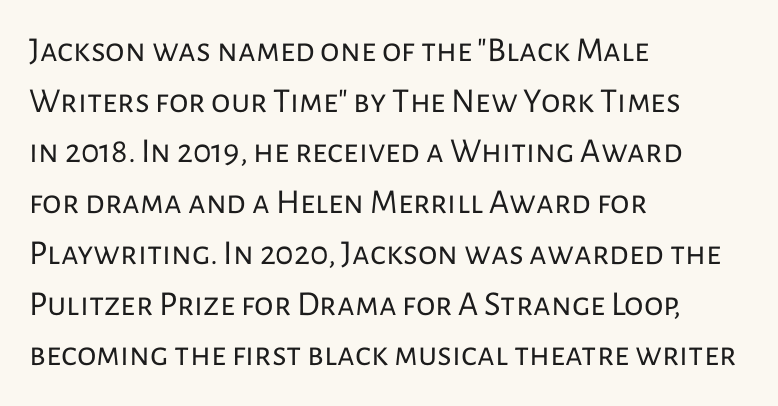
The image shows 35 px regular-weight sans-serif type, upright; set left-aligned, normal line spacing (1.45x), normal letter spacing, not underlined; low stroke contrast and a medium x-height.
